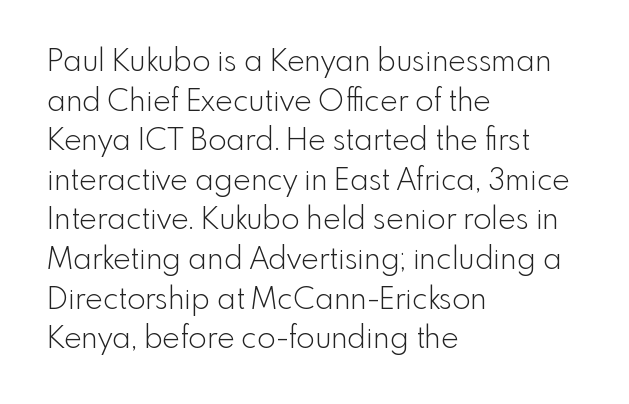
The image shows 30 px light sans-serif type, upright; set left-aligned, normal line spacing (1.32x), normal letter spacing, not underlined; a small x-height.
